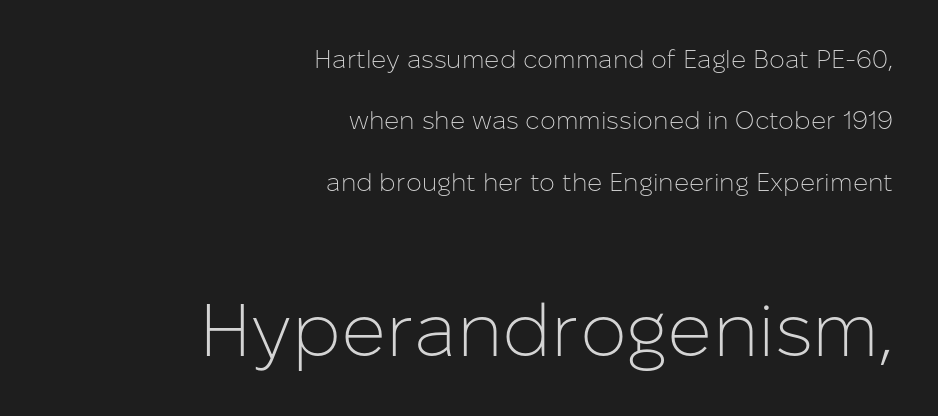
{"serif": "no", "italic": "no", "bold": "no", "weight": "light", "width": "normal", "stroke_contrast": "low", "x_height": "medium", "monospaced": "no", "underline": "no", "align": "right", "line_spacing": "loose", "line_spacing_ratio": 2.46, "letter_spacing": "normal", "letter_spacing_em": 0.0, "larger_block": "second", "size_ratio": 2.96, "glyph_px": 74}
